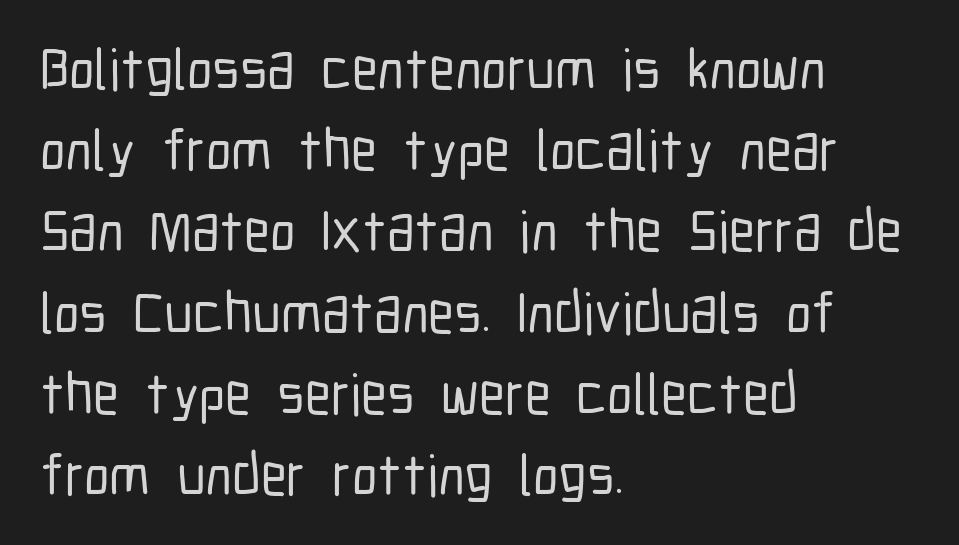
The image shows 58 px condensed sans-serif type, upright; set left-aligned, normal line spacing (1.4x), normal letter spacing, not underlined; low stroke contrast and a medium x-height.
